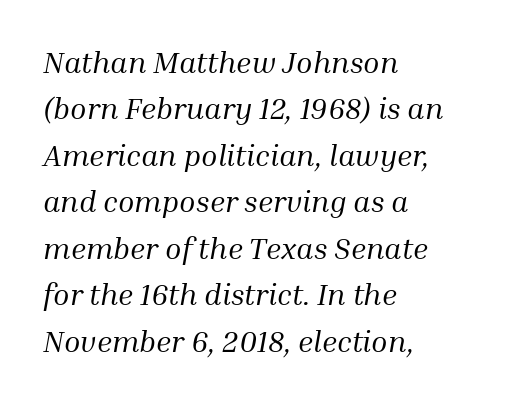
{"serif": "yes", "italic": "yes", "lean": "right", "slant_degrees": 10, "bold": "no", "weight": "regular", "width": "normal", "stroke_contrast": "medium", "x_height": "medium", "monospaced": "no", "underline": "no", "align": "left", "line_spacing": "normal", "line_spacing_ratio": 1.55, "letter_spacing": "normal", "letter_spacing_em": 0.0, "glyph_px": 30}
